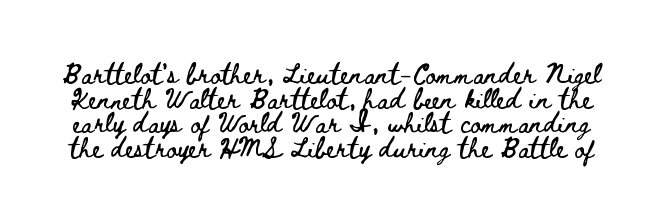
No extra tracking has been applied to these lines. The specimen omits any rule beneath the text block's lines.
